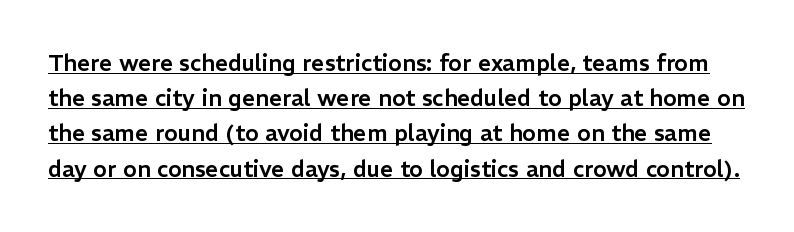
The vertical gap from one line to the next is medium. Tracking here is standard; glyphs follow each other at the usual distance. A typographer would call this underscored text. A typesetter would mark this as roman, not italic.
